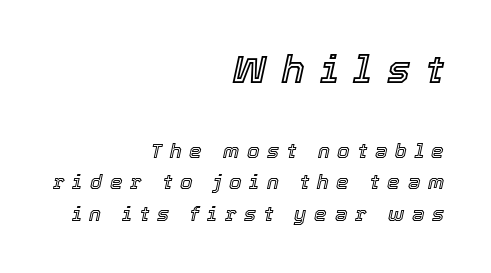
{"italic": "yes", "lean": "right", "slant_degrees": 12, "width": "normal", "x_height": "medium", "monospaced": "no", "underline": "no", "align": "right", "line_spacing": "normal", "line_spacing_ratio": 1.58, "letter_spacing": "wide", "letter_spacing_em": 0.39, "larger_block": "first", "size_ratio": 1.95, "glyph_px": 39}
